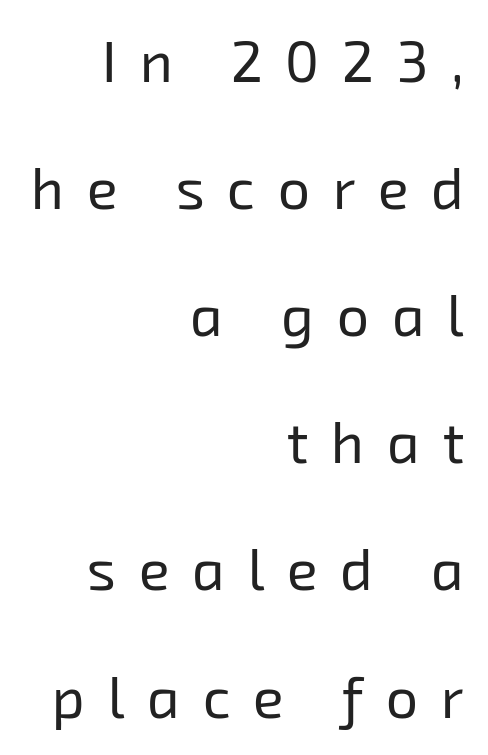
{"serif": "no", "bold": "no", "weight": "regular", "width": "normal", "stroke_contrast": "low", "x_height": "medium", "monospaced": "no", "underline": "no", "align": "right", "line_spacing": "loose", "line_spacing_ratio": 2.23, "letter_spacing": "wide", "letter_spacing_em": 0.4, "glyph_px": 57}
